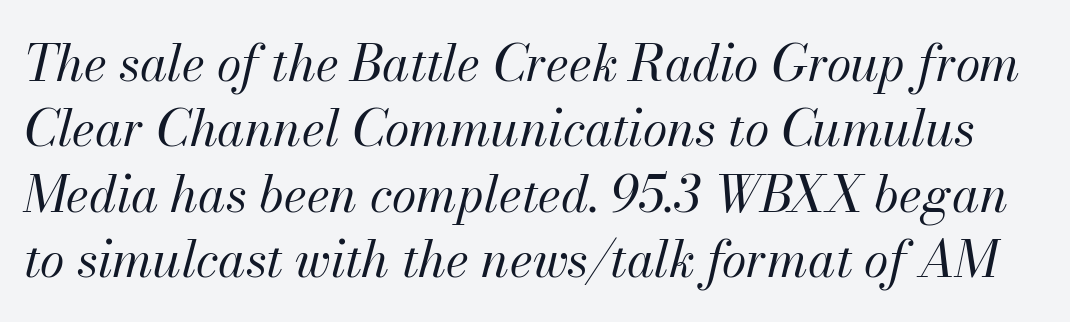
Q: Is the text bold? A: No.
Q: Is the text italic (slanted)? A: Yes, it leans right by about 13 degrees.
Q: Is the text underlined? A: No.
Q: Is the spacing between letters normal or unusually wide? A: Normal.
Q: Is the spacing between lines tight, normal or loose? A: Normal.
Q: Width (condensed, normal, or wide)? A: Normal.
Q: Stroke contrast? A: Medium.
Q: x-height? A: Small.
Q: Monospaced? A: No.
